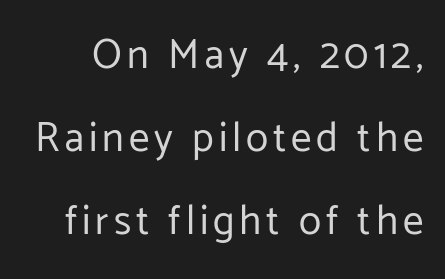
Q: Is the text bold? A: No.
Q: Is the text italic (slanted)? A: No, it is upright.
Q: Is the typeface a serif or a sans-serif typeface? A: Sans-serif.
Q: Is the text underlined? A: No.
Q: Is the spacing between lines tight, normal or loose? A: Loose.
Q: Width (condensed, normal, or wide)? A: Normal.
Q: Stroke contrast? A: Low.
Q: x-height? A: Medium.
Q: Monospaced? A: No.
